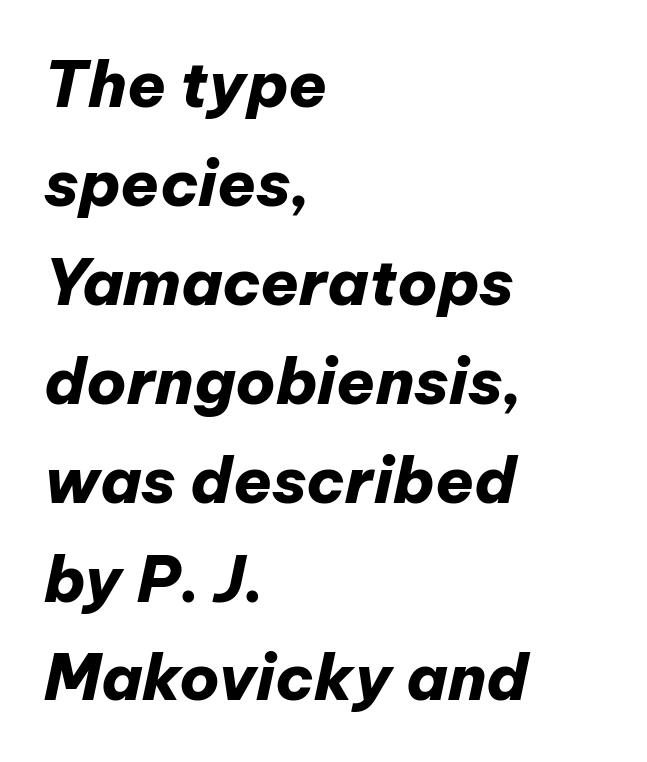
The image shows 63 px heavy type, italic (leaning right); set left-aligned, normal line spacing (1.57x), normal letter spacing, not underlined; low stroke contrast and a medium x-height.
